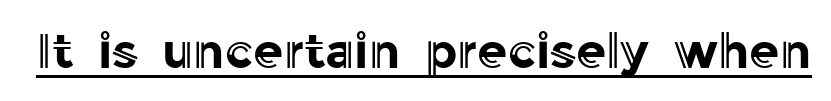
When letters stand straight like this, we call the style roman or upright. There is no visible air inserted between adjacent glyphs. These lines are rendered in a variable-pitch font. Beneath each row of characters lies a ruled line.
